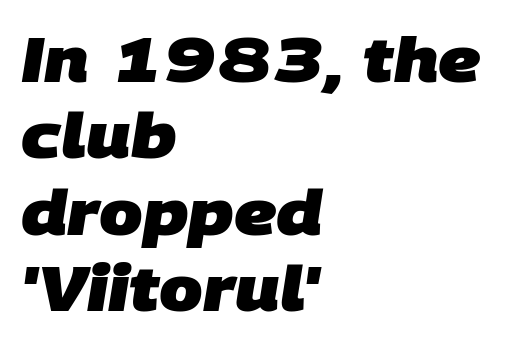
Glyph-to-glyph distance matches everyday printed text. Weight: bold. A typesetter would call this proportional, since set widths differ per character. Is the block centered? No — it sits flush against the left margin. No feet cap the strokes, marking this as sans-serif type. The area under the type is left untouched.
